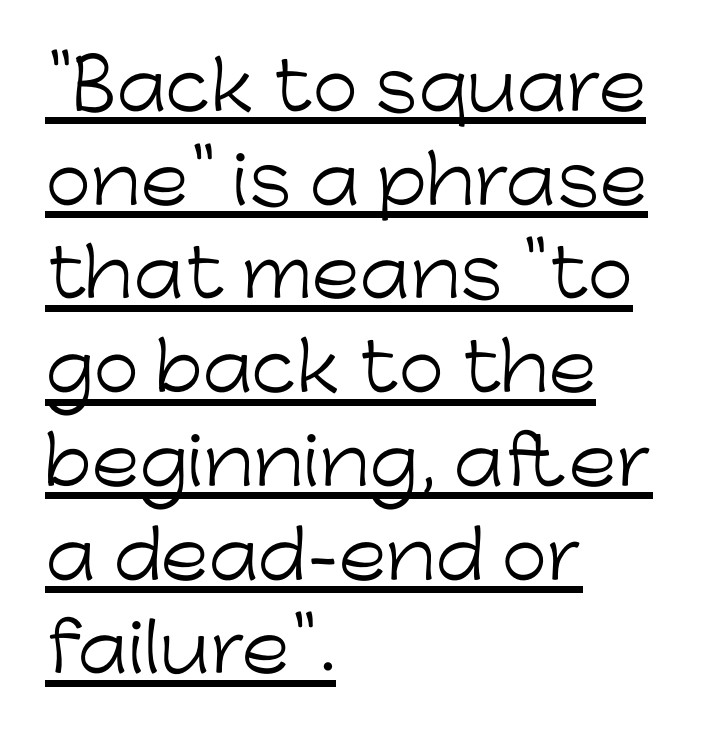
{"serif": "no", "italic": "no", "bold": "no", "weight": "light", "width": "normal", "stroke_contrast": "low", "x_height": "medium", "monospaced": "no", "underline": "yes", "align": "left", "line_spacing": "normal", "line_spacing_ratio": 1.42, "letter_spacing": "normal", "letter_spacing_em": 0.0, "glyph_px": 66}
